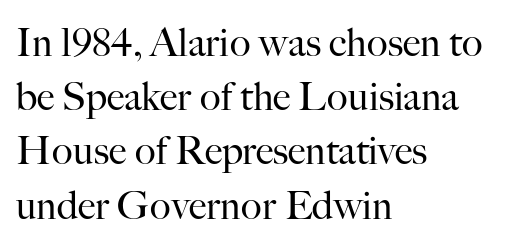
Q: Is the text bold? A: No.
Q: Is the text italic (slanted)? A: No, it is upright.
Q: Is the typeface a serif or a sans-serif typeface? A: Serif.
Q: Is the text underlined? A: No.
Q: How is the paragraph aligned? A: Left-aligned.
Q: Is the spacing between letters normal or unusually wide? A: Normal.
Q: Is the spacing between lines tight, normal or loose? A: Normal.
Q: Width (condensed, normal, or wide)? A: Normal.
Q: Stroke contrast? A: High.
Q: x-height? A: Small.
Q: Monospaced? A: No.
